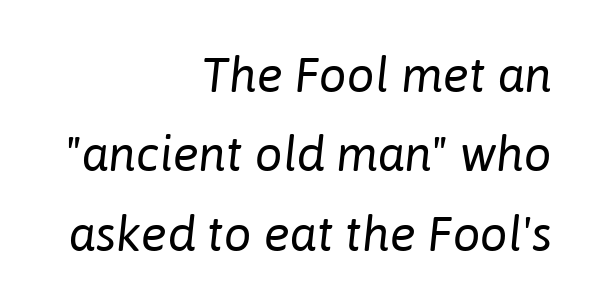
{"italic": "yes", "lean": "right", "slant_degrees": 6, "bold": "no", "weight": "regular", "width": "normal", "stroke_contrast": "low", "x_height": "medium", "monospaced": "no", "underline": "no", "align": "right", "line_spacing": "normal", "line_spacing_ratio": 1.62, "letter_spacing": "normal", "letter_spacing_em": 0.0, "glyph_px": 49}
